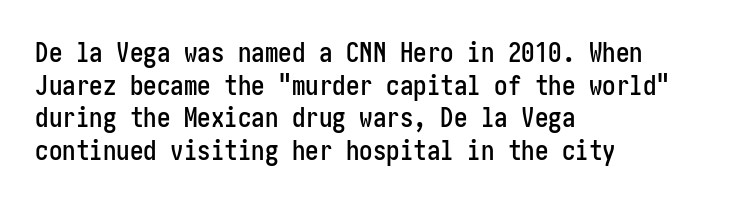
Q: Is the text italic (slanted)? A: No, it is upright.
Q: Is the text underlined? A: No.
Q: How is the paragraph aligned? A: Left-aligned.
Q: Is the spacing between letters normal or unusually wide? A: Normal.
